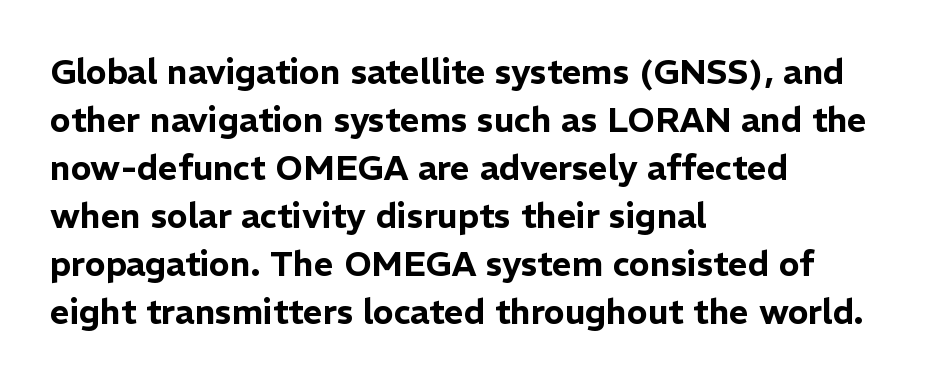
{"serif": "no", "italic": "no", "width": "normal", "stroke_contrast": "low", "x_height": "medium", "monospaced": "no", "underline": "no", "align": "left", "line_spacing": "normal", "line_spacing_ratio": 1.41, "letter_spacing": "normal", "letter_spacing_em": 0.0, "glyph_px": 34}
